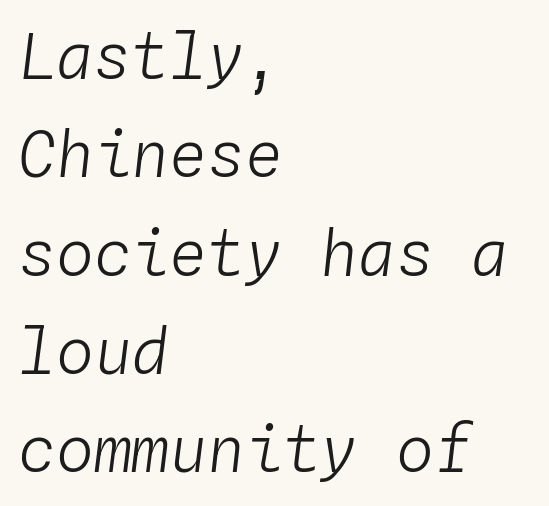
Q: Is the text bold? A: No.
Q: Is the text italic (slanted)? A: Yes, it leans right by about 4 degrees.
Q: Is the text underlined? A: No.
Q: How is the paragraph aligned? A: Left-aligned.
Q: Is the spacing between letters normal or unusually wide? A: Normal.
Q: Is the spacing between lines tight, normal or loose? A: Normal.
Q: Width (condensed, normal, or wide)? A: Normal.
Q: Stroke contrast? A: Low.
Q: x-height? A: Medium.
Q: Monospaced? A: Yes.
